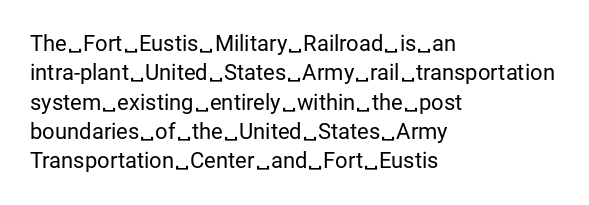
Q: Is the text bold? A: No.
Q: Is the text italic (slanted)? A: No, it is upright.
Q: Is the text underlined? A: No.
Q: How is the paragraph aligned? A: Left-aligned.
Q: Is the spacing between letters normal or unusually wide? A: Normal.
Q: Is the spacing between lines tight, normal or loose? A: Normal.
